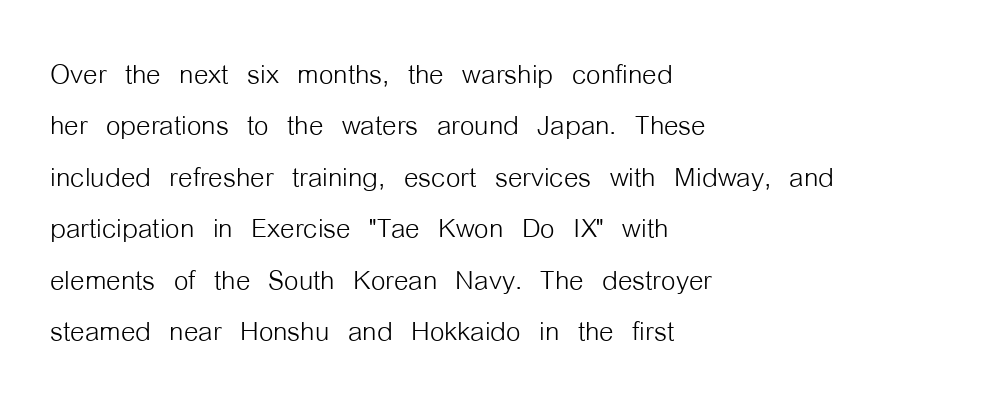
The image shows 37 px light, condensed sans-serif type, upright; set left-aligned, normal line spacing (1.39x), normal letter spacing, not underlined; low stroke contrast and a medium x-height.
